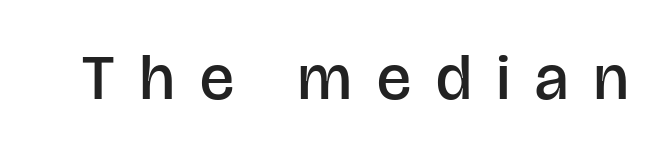
Check under the words: just untouched page. What stands out about the letter spacing? Its width — letters are far apart. The face used here is a sans, in the tradition of grotesques and geometrics. The letters advance in unequal steps, a hallmark of proportional type.
